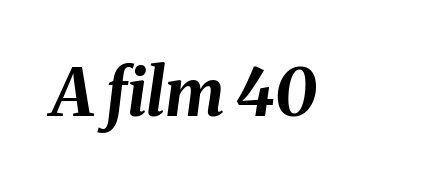
Q: Is the text bold? A: Yes.
Q: Is the text italic (slanted)? A: Yes, it leans right by about 8 degrees.
Q: Is the text underlined? A: No.
Q: Is the spacing between letters normal or unusually wide? A: Normal.
Q: Width (condensed, normal, or wide)? A: Normal.
Q: Stroke contrast? A: Medium.
Q: x-height? A: Medium.
Q: Monospaced? A: No.
